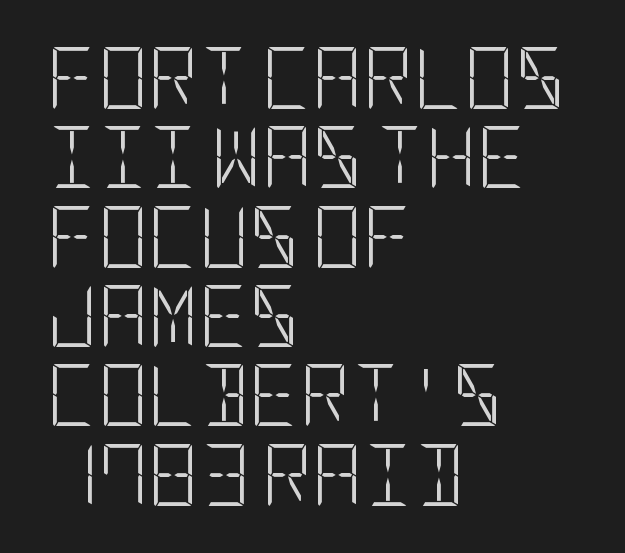
{"serif": "no", "italic": "no", "bold": "no", "weight": "light", "width": "condensed", "stroke_contrast": "low", "x_height": "large", "underline": "no", "align": "left", "line_spacing": "normal", "line_spacing_ratio": 1.28, "letter_spacing": "normal", "letter_spacing_em": 0.0, "glyph_px": 62}
